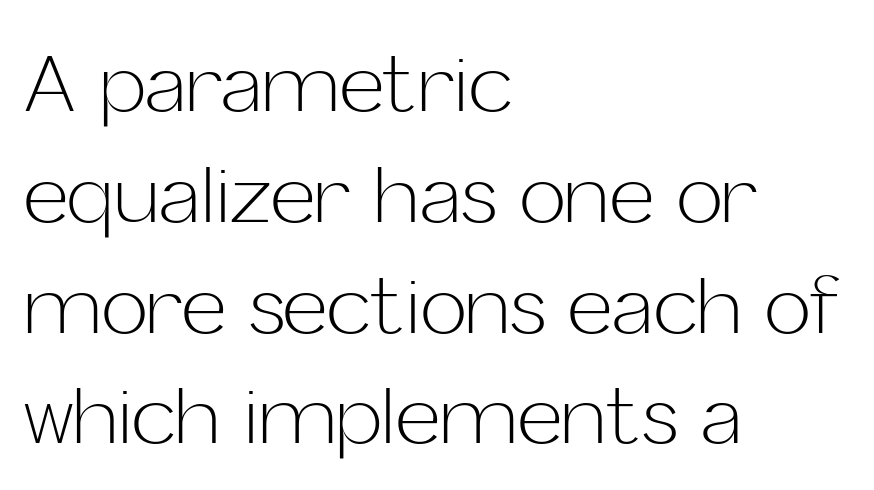
This is the regular roman posture of the typeface. The baseline area is clear. On a weight scale, this lands at 450 or below. Serifs: no, the terminals of the letterforms are clean. Compared with typical paragraphs, the rows here are spaced about the same. Horizontal alignment here is leftward, the default for most running prose.
